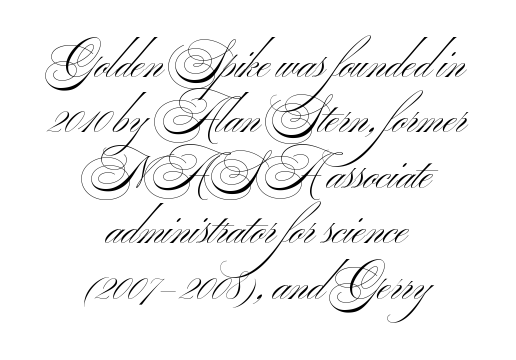
The image shows 44 px light, wide sans-serif type; set centered, normal line spacing (1.26x), normal letter spacing, not underlined; medium stroke contrast and a small x-height.
